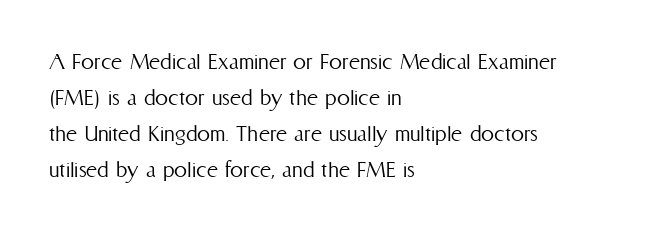
The image shows 26 px text type, upright; set left-aligned, normal line spacing (1.38x), normal letter spacing, not underlined.
